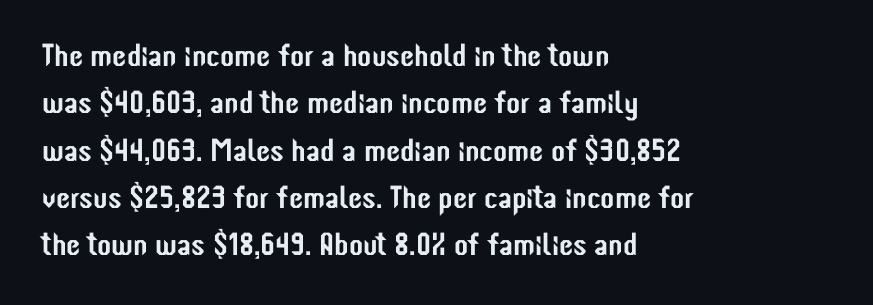
Q: Is the text italic (slanted)? A: No, it is upright.
Q: Is the typeface a serif or a sans-serif typeface? A: Sans-serif.
Q: Is the text underlined? A: No.
Q: How is the paragraph aligned? A: Left-aligned.
Q: Is the spacing between letters normal or unusually wide? A: Normal.
Q: Is the spacing between lines tight, normal or loose? A: Normal.
Q: Width (condensed, normal, or wide)? A: Condensed.
Q: Stroke contrast? A: Low.
Q: x-height? A: Medium.
Q: Monospaced? A: No.
